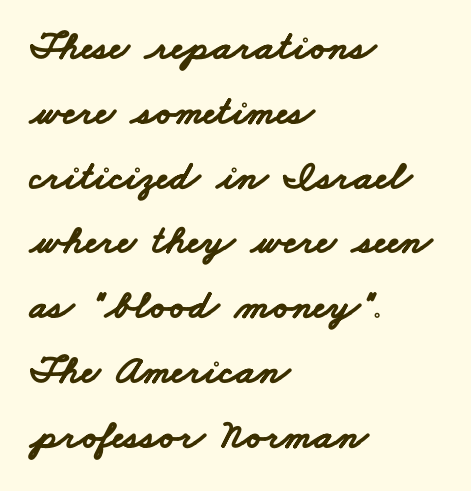
The characters look thick and weighty, a clear bold. Every row of glyphs begins at an identical x-position on the left. Normally led — the rows are evenly, conventionally spaced. Is this a fixed-width face? No — the glyphs have proportional, varying widths. Letters rest on an invisible, unmarked baseline.
